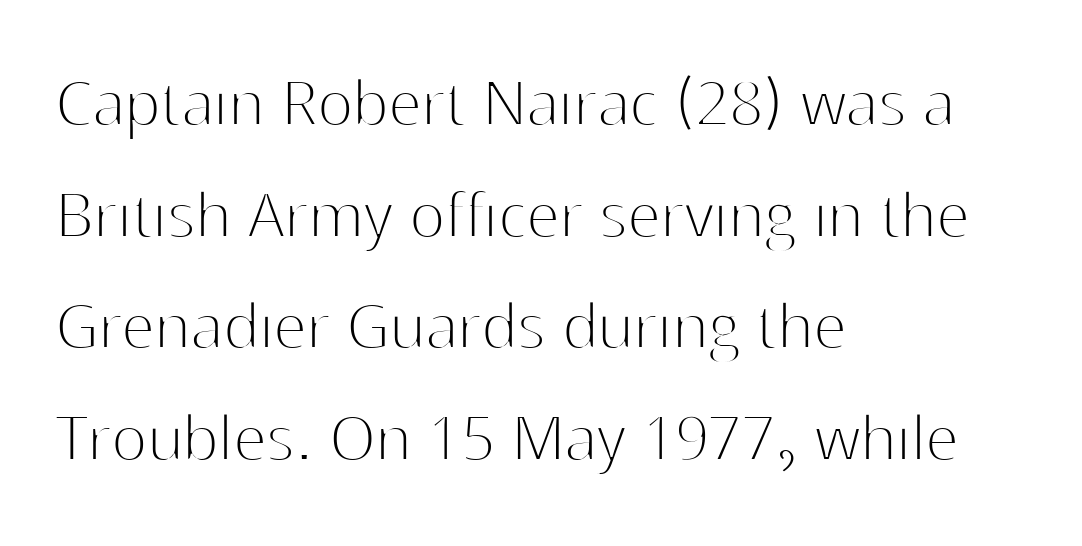
The typeface has the unassuming heft of standard copy or less. The text block is weighted toward the left margin, trailing off unevenly rightward. Beneath every word, the page is bare. The face used here is proportionally spaced, like ordinary book or web type. How would I describe the line gaps? Plain and ordinary.
